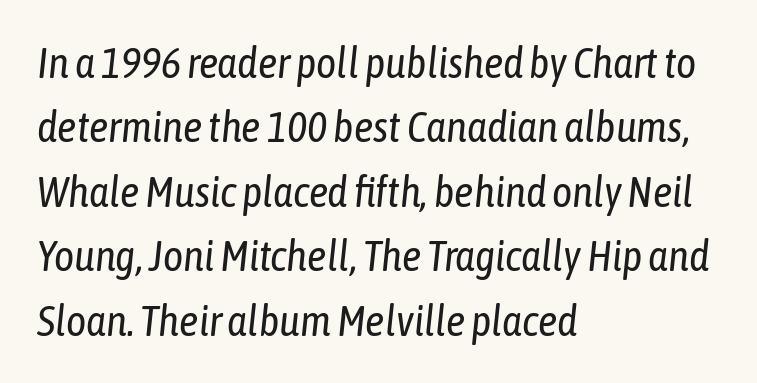
Casual observation: everything's shoved over to the left. Only glyphs here, with clear space below each row. The face looks like a standard text weight, possibly lighter. There is no visible air inserted between adjacent glyphs. Looks like regular typesetting: each glyph gets only the width it needs.
